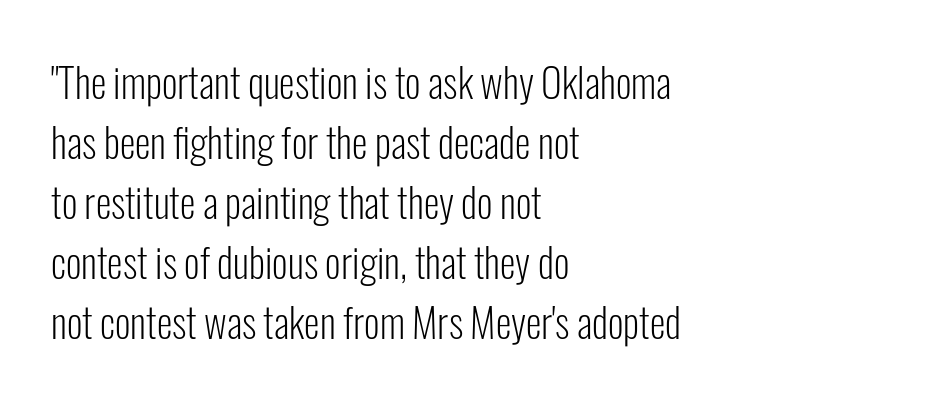
Q: Is the text bold? A: No.
Q: Is the text italic (slanted)? A: No, it is upright.
Q: Is the typeface a serif or a sans-serif typeface? A: Sans-serif.
Q: Is the text underlined? A: No.
Q: How is the paragraph aligned? A: Left-aligned.
Q: Is the spacing between letters normal or unusually wide? A: Normal.
Q: Is the spacing between lines tight, normal or loose? A: Normal.
Q: Width (condensed, normal, or wide)? A: Condensed.
Q: Stroke contrast? A: Low.
Q: x-height? A: Medium.
Q: Monospaced? A: No.
